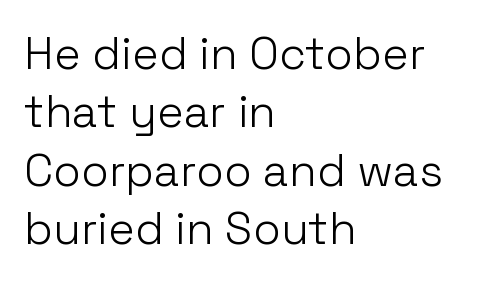
Q: Is the text bold? A: No.
Q: Is the text italic (slanted)? A: No, it is upright.
Q: Is the typeface a serif or a sans-serif typeface? A: Sans-serif.
Q: Is the text underlined? A: No.
Q: How is the paragraph aligned? A: Left-aligned.
Q: Is the spacing between letters normal or unusually wide? A: Normal.
Q: Is the spacing between lines tight, normal or loose? A: Normal.
Q: Width (condensed, normal, or wide)? A: Normal.
Q: Stroke contrast? A: Low.
Q: x-height? A: Medium.
Q: Monospaced? A: No.
